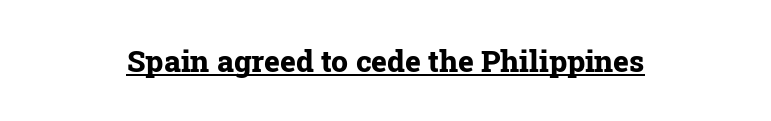
Unlike italic type, these characters show no tilt at all. Leftover space on each line is divided equally before and after the words. Character widths vary here, with narrow letters taking less room than wide ones. The passage shown is typeset with a serif family. The typesetter has applied underlining to the passage shown.
